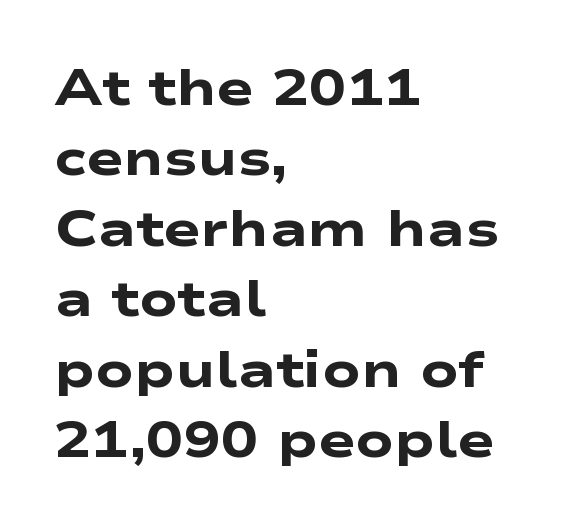
Q: Is the text bold? A: Yes.
Q: Is the typeface a serif or a sans-serif typeface? A: Sans-serif.
Q: Is the text underlined? A: No.
Q: How is the paragraph aligned? A: Left-aligned.
Q: Is the spacing between letters normal or unusually wide? A: Normal.
Q: Is the spacing between lines tight, normal or loose? A: Normal.
Q: Width (condensed, normal, or wide)? A: Wide.
Q: Stroke contrast? A: Low.
Q: x-height? A: Medium.
Q: Monospaced? A: No.
